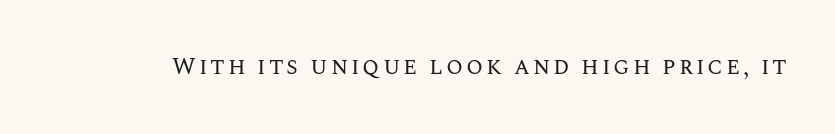
{"italic": "no", "bold": "no", "underline": "no", "glyph_px": 24}
